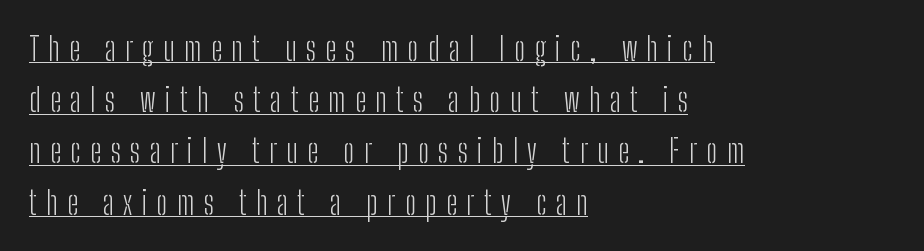
Q: Is the text bold? A: No.
Q: Is the text italic (slanted)? A: No, it is upright.
Q: Is the typeface a serif or a sans-serif typeface? A: Sans-serif.
Q: Is the text underlined? A: Yes.
Q: How is the paragraph aligned? A: Left-aligned.
Q: Is the spacing between letters normal or unusually wide? A: Unusually wide.
Q: Is the spacing between lines tight, normal or loose? A: Normal.
Q: Width (condensed, normal, or wide)? A: Condensed.
Q: Stroke contrast? A: Low.
Q: x-height? A: Medium.
Q: Monospaced? A: No.
